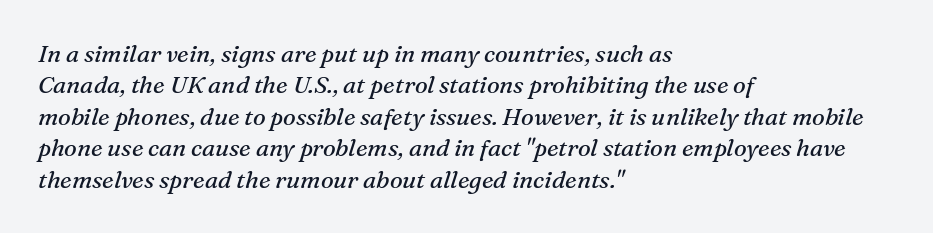
Compared with typical body copy, the letter spacing here is the same. Check under the words: just untouched page. Reading down the column, the eye jumps a familiar distance to each next line. Caption: face not bold, strokes unweighted. Leftover space on each line is placed entirely after the last word. Yep, that's italic — everything's leaning.
